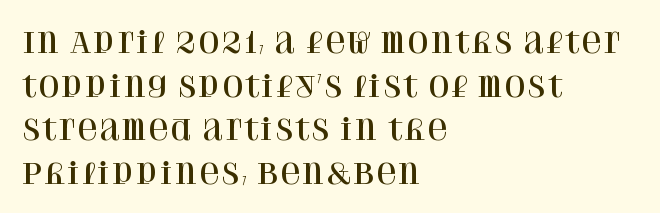
Q: Is the text italic (slanted)? A: No, it is upright.
Q: Is the typeface a serif or a sans-serif typeface? A: Serif.
Q: Is the text underlined? A: No.
Q: How is the paragraph aligned? A: Left-aligned.
Q: Is the spacing between letters normal or unusually wide? A: Normal.
Q: Is the spacing between lines tight, normal or loose? A: Normal.
Q: Width (condensed, normal, or wide)? A: Normal.
Q: Stroke contrast? A: High.
Q: x-height? A: Large.
Q: Monospaced? A: No.
